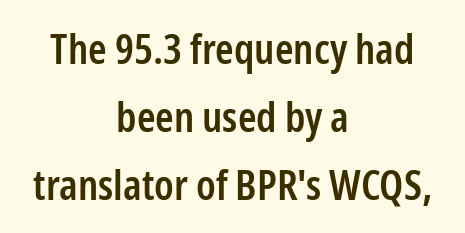
Q: Is the text bold? A: Semi-bold.
Q: Is the text italic (slanted)? A: No, it is upright.
Q: Is the typeface a serif or a sans-serif typeface? A: Sans-serif.
Q: Is the text underlined? A: No.
Q: How is the paragraph aligned? A: Centered.
Q: Is the spacing between letters normal or unusually wide? A: Normal.
Q: Is the spacing between lines tight, normal or loose? A: Normal.
Q: Width (condensed, normal, or wide)? A: Condensed.
Q: Stroke contrast? A: Low.
Q: x-height? A: Medium.
Q: Monospaced? A: No.
